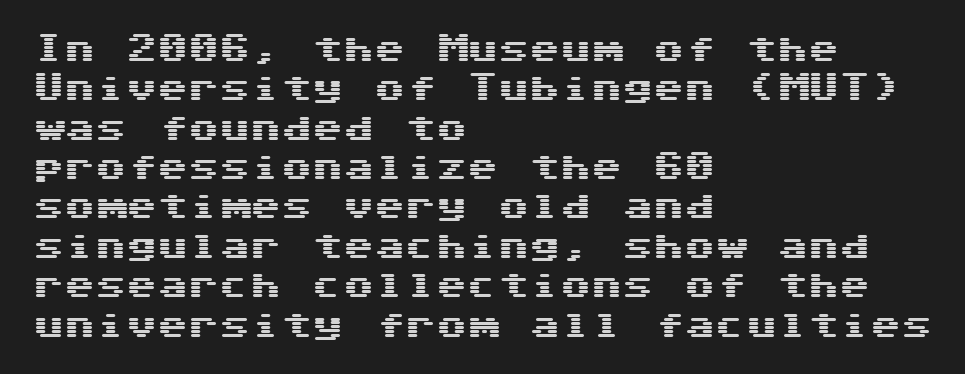
Q: Is the text italic (slanted)? A: No, it is upright.
Q: Is the typeface a serif or a sans-serif typeface? A: Sans-serif.
Q: Is the text underlined? A: No.
Q: How is the paragraph aligned? A: Left-aligned.
Q: Is the spacing between letters normal or unusually wide? A: Normal.
Q: Is the spacing between lines tight, normal or loose? A: Normal.
Q: Width (condensed, normal, or wide)? A: Wide.
Q: Stroke contrast? A: Medium.
Q: x-height? A: Medium.
